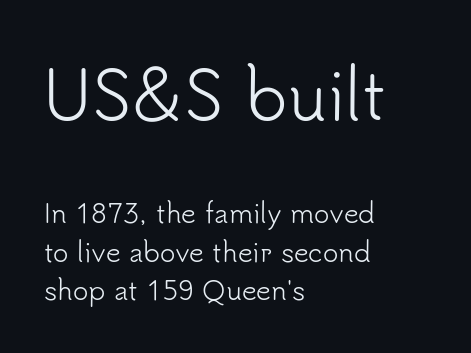
Q: Is the text bold? A: No.
Q: Is the text italic (slanted)? A: No, it is upright.
Q: Is the typeface a serif or a sans-serif typeface? A: Sans-serif.
Q: Is the text underlined? A: No.
Q: How is the paragraph aligned? A: Left-aligned.
Q: Is the spacing between letters normal or unusually wide? A: Normal.
Q: Is the spacing between lines tight, normal or loose? A: Normal.
Q: Which block of text is set in a larger size, the first (top) or the second (bottom)? A: The first (top) one.
Q: Width (condensed, normal, or wide)? A: Normal.
Q: Stroke contrast? A: Low.
Q: x-height? A: Small.
Q: Monospaced? A: No.
